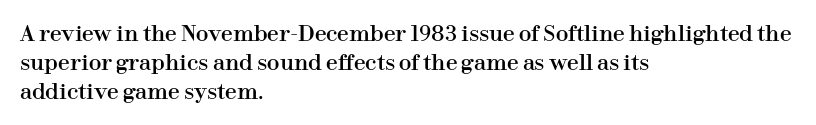
{"italic": "no", "underline": "no", "align": "left", "line_spacing": "normal", "line_spacing_ratio": 1.38, "letter_spacing": "normal", "letter_spacing_em": 0.0, "glyph_px": 21}
